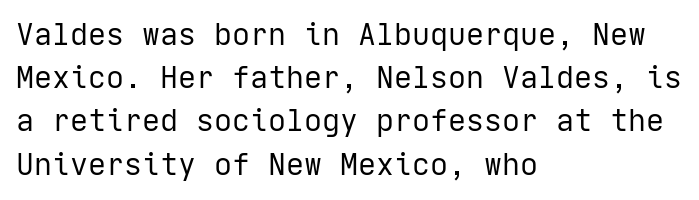
The image shows 30 px regular-weight sans-serif type, upright; set left-aligned, normal line spacing (1.44x), normal letter spacing, not underlined; low stroke contrast and a medium x-height.
